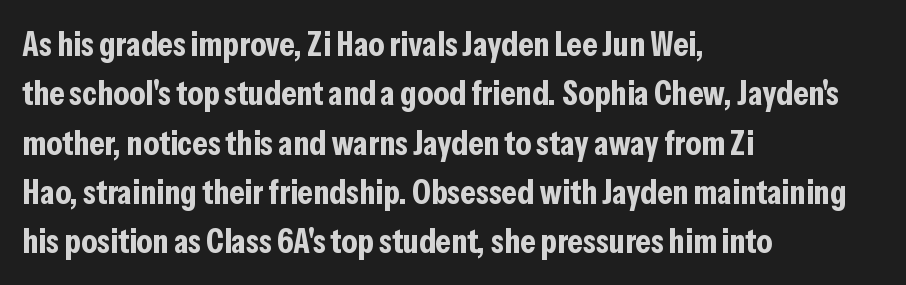
Is this a fixed-width face? No — the glyphs have proportional, varying widths. Each new line begins a customary step beneath the previous one. The letters stand upright; this is a roman face. The compositor pushed each line to the left boundary. Letter spacing: default. The strokes are fattened all the way to bold.
